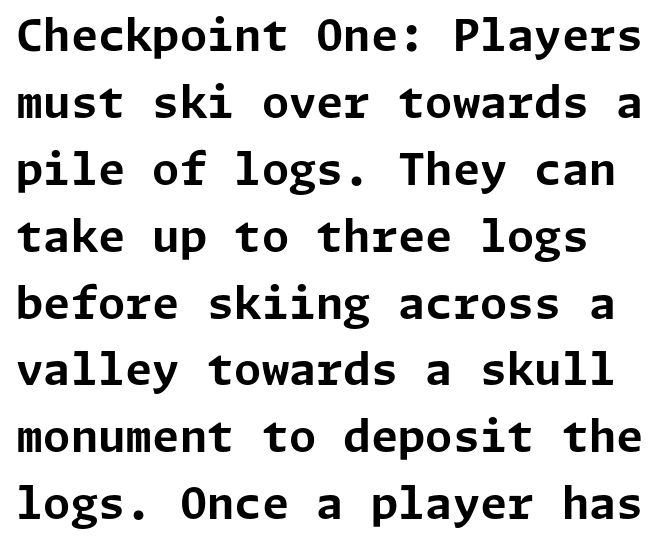
{"serif": "no", "italic": "no", "bold": "yes", "weight": "bold", "width": "normal", "stroke_contrast": "low", "x_height": "medium", "underline": "no", "line_spacing": "normal", "line_spacing_ratio": 1.52, "letter_spacing": "normal", "letter_spacing_em": 0.0, "glyph_px": 44}
